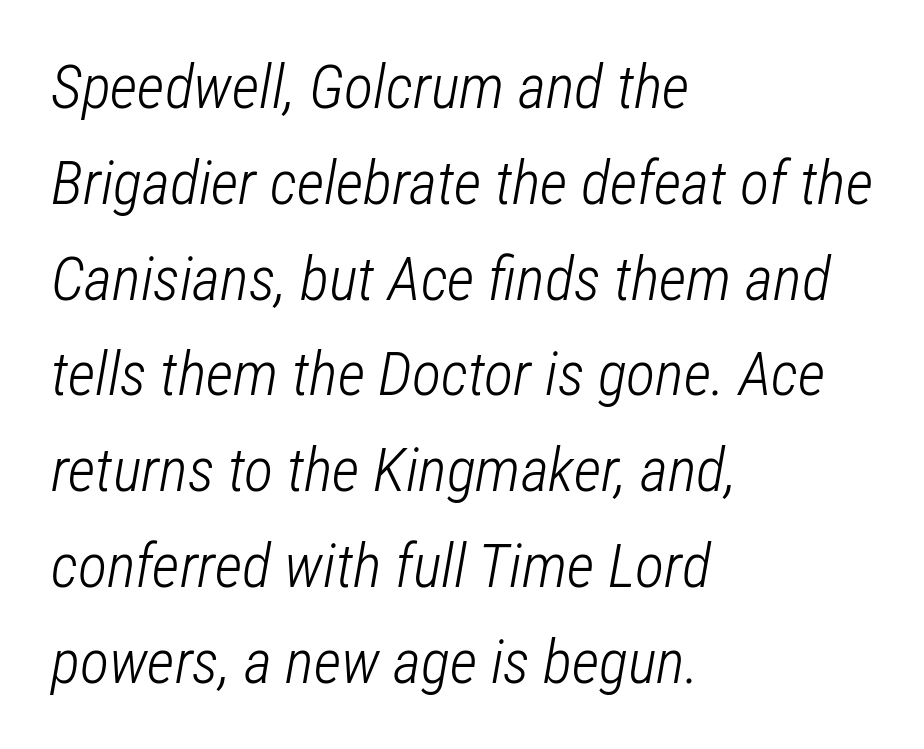
Q: Is the text bold? A: No.
Q: Is the text italic (slanted)? A: Yes, it leans right by about 12 degrees.
Q: Is the text underlined? A: No.
Q: How is the paragraph aligned? A: Left-aligned.
Q: Is the spacing between letters normal or unusually wide? A: Normal.
Q: Is the spacing between lines tight, normal or loose? A: Normal.
Q: Width (condensed, normal, or wide)? A: Condensed.
Q: Stroke contrast? A: Low.
Q: x-height? A: Medium.
Q: Monospaced? A: No.
